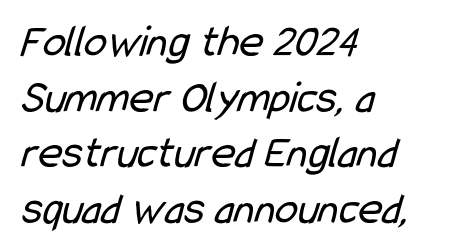
The image shows 46 px regular-weight, condensed sans-serif type; set left-aligned, line spacing 1.21x, normal letter spacing, not underlined; low stroke contrast and a medium x-height.
